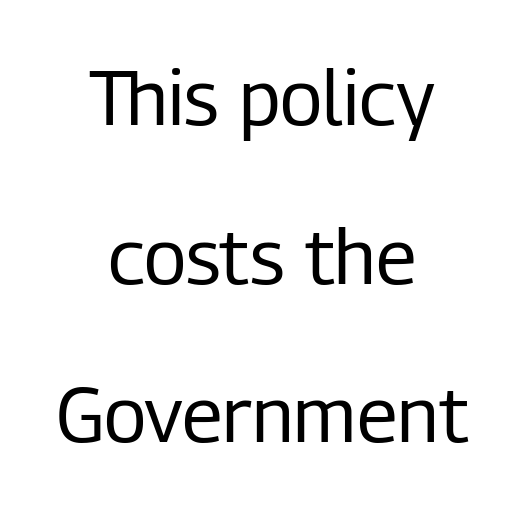
{"serif": "no", "italic": "no", "bold": "no", "weight": "regular", "width": "condensed", "stroke_contrast": "low", "x_height": "medium", "monospaced": "no", "underline": "no", "align": "center", "line_spacing": "loose", "line_spacing_ratio": 2.06, "letter_spacing": "normal", "letter_spacing_em": 0.0, "glyph_px": 77}
